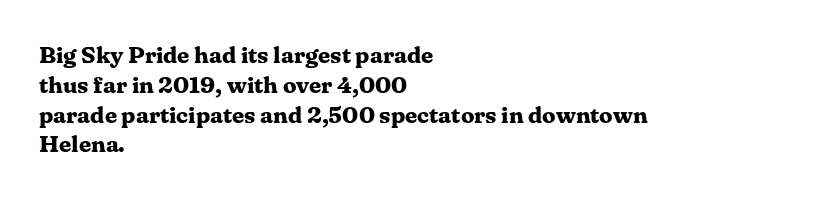
{"italic": "no", "bold": "yes", "underline": "no", "align": "left", "line_spacing_ratio": 1.24, "letter_spacing": "normal", "letter_spacing_em": 0.0, "glyph_px": 24}
